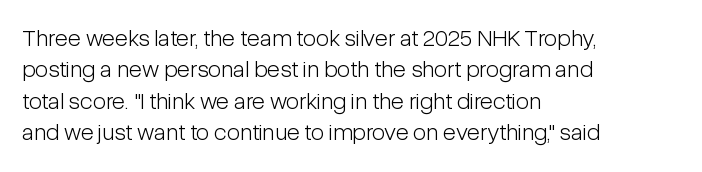
{"italic": "no", "bold": "no", "underline": "no", "align": "left", "line_spacing": "normal", "line_spacing_ratio": 1.31, "letter_spacing": "normal", "letter_spacing_em": 0.0, "glyph_px": 24}
